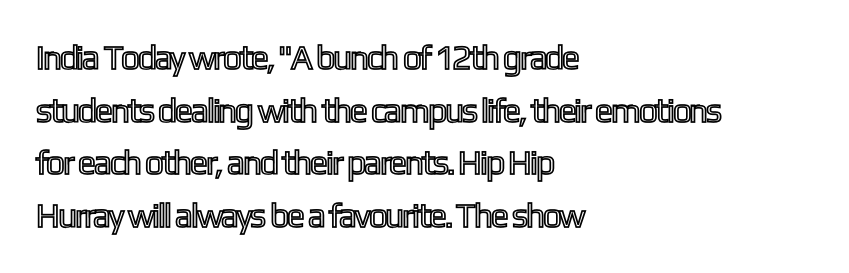
Q: Is the text italic (slanted)? A: No, it is upright.
Q: Is the text underlined? A: No.
Q: How is the paragraph aligned? A: Left-aligned.
Q: Is the spacing between letters normal or unusually wide? A: Normal.
Q: Is the spacing between lines tight, normal or loose? A: Normal.
Q: Width (condensed, normal, or wide)? A: Condensed.
Q: x-height? A: Medium.
Q: Monospaced? A: No.
